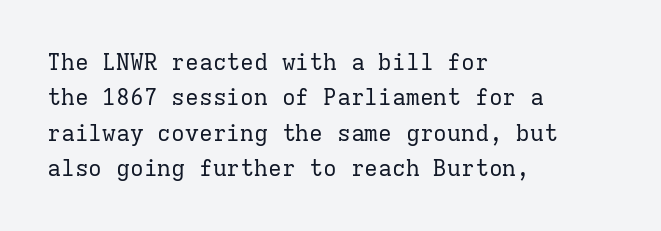
The image shows 23 px text type, upright; set left-aligned, normal line spacing (1.54x), normal letter spacing, not underlined.
